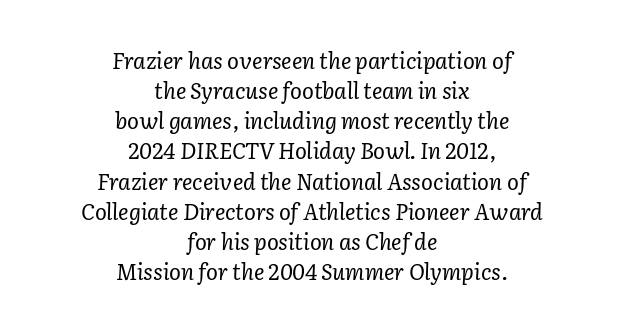
Q: Is the text bold? A: No.
Q: Is the text italic (slanted)? A: Yes, it leans right by about 2 degrees.
Q: Is the text underlined? A: No.
Q: How is the paragraph aligned? A: Centered.
Q: Is the spacing between letters normal or unusually wide? A: Normal.
Q: Is the spacing between lines tight, normal or loose? A: Normal.
